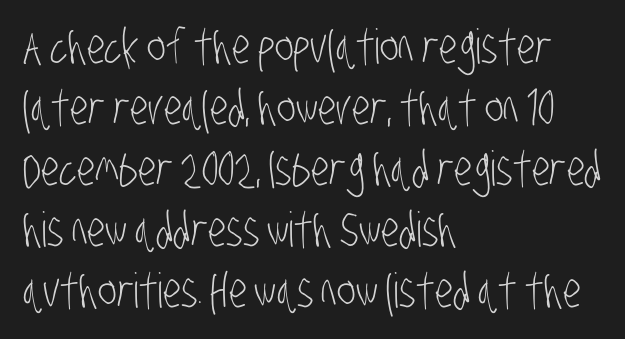
{"serif": "no", "bold": "no", "weight": "light", "width": "condensed", "stroke_contrast": "low", "x_height": "large", "monospaced": "no", "underline": "no", "align": "left", "line_spacing": "normal", "line_spacing_ratio": 1.27, "letter_spacing": "normal", "letter_spacing_em": 0.0, "glyph_px": 48}
